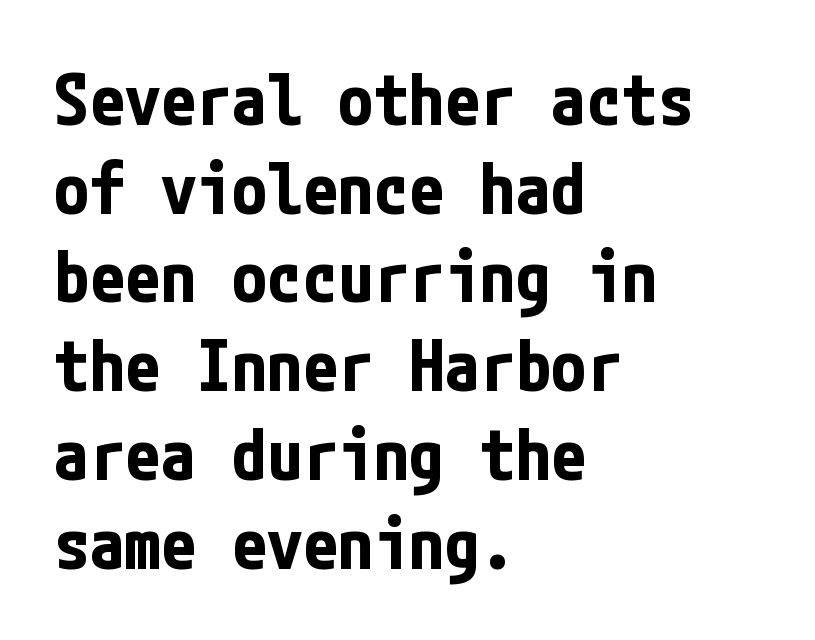
{"serif": "no", "italic": "no", "bold": "yes", "weight": "bold", "width": "condensed", "stroke_contrast": "low", "x_height": "medium", "underline": "no", "align": "left", "line_spacing": "normal", "line_spacing_ratio": 1.25, "letter_spacing": "normal", "letter_spacing_em": 0.0, "glyph_px": 71}
